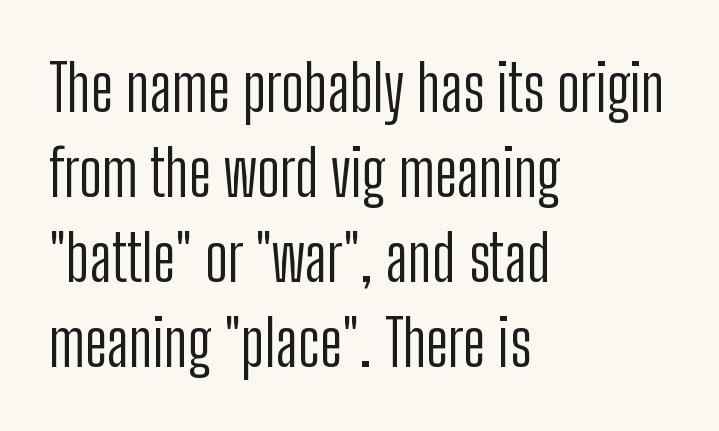
The image shows 64 px light, condensed sans-serif type, upright; set left-aligned, normal line spacing (1.33x), normal letter spacing, not underlined; low stroke contrast and a medium x-height.
